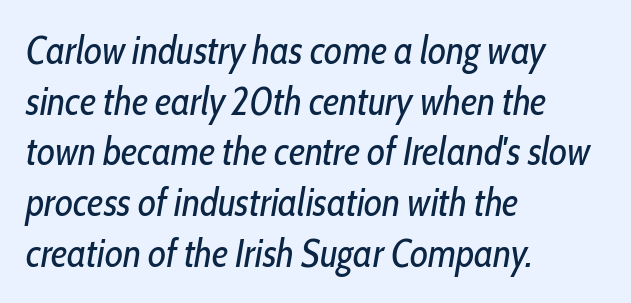
Horizontally, the lines are justified to the leading edge only. The letters are slanted; this is an italic face. Beneath every word, the page is bare. Here the designer chose a conventional face with non-uniform glyph widths.
